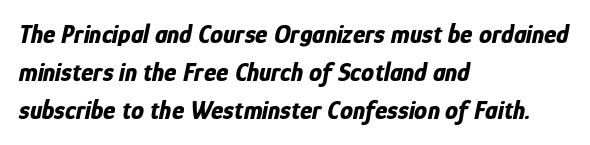
Q: Is the text bold? A: Yes.
Q: Is the text italic (slanted)? A: Yes, it leans right by about 12 degrees.
Q: Is the text underlined? A: No.
Q: How is the paragraph aligned? A: Left-aligned.
Q: Is the spacing between letters normal or unusually wide? A: Normal.
Q: Is the spacing between lines tight, normal or loose? A: Normal.
